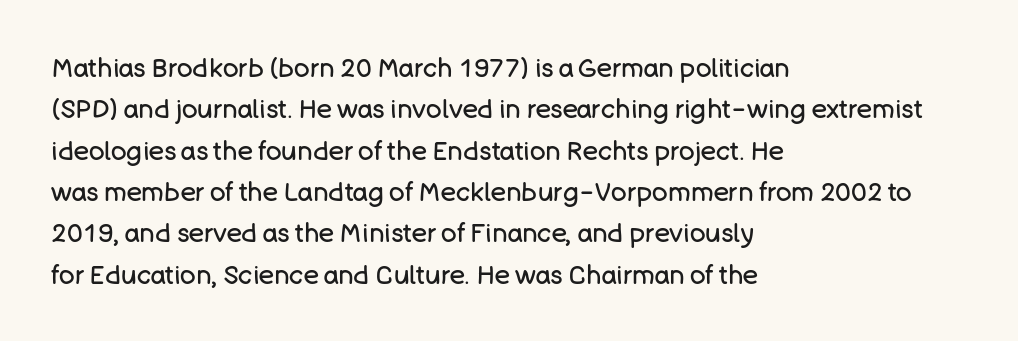
{"italic": "no", "bold": "no", "underline": "no", "align": "left", "line_spacing": "normal", "line_spacing_ratio": 1.59, "letter_spacing": "normal", "letter_spacing_em": 0.0, "glyph_px": 26}
